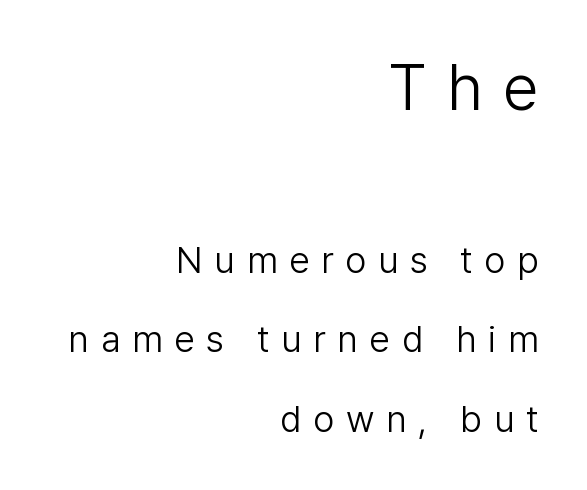
{"serif": "no", "italic": "no", "bold": "no", "weight": "light", "width": "normal", "stroke_contrast": "low", "x_height": "medium", "monospaced": "no", "underline": "no", "align": "right", "line_spacing": "loose", "line_spacing_ratio": 2.14, "letter_spacing": "wide", "letter_spacing_em": 0.32, "larger_block": "first", "size_ratio": 1.73, "glyph_px": 64}
